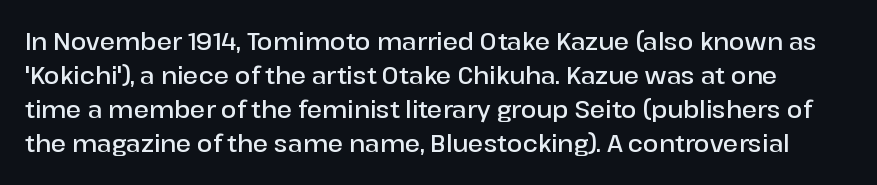
{"italic": "no", "bold": "semi", "underline": "no", "line_spacing": "normal", "line_spacing_ratio": 1.48, "letter_spacing": "normal", "letter_spacing_em": 0.0, "glyph_px": 23}
